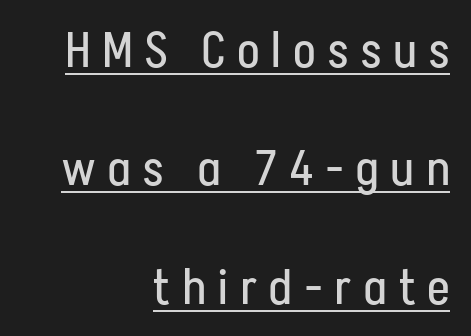
{"serif": "no", "italic": "no", "bold": "no", "weight": "regular", "width": "condensed", "stroke_contrast": "low", "x_height": "medium", "monospaced": "no", "underline": "yes", "align": "right", "line_spacing": "loose", "line_spacing_ratio": 2.37, "letter_spacing": "wide", "letter_spacing_em": 0.26, "glyph_px": 50}
